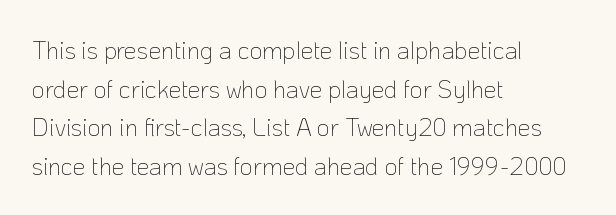
The image shows 25 px text type, upright; set left-aligned, normal line spacing (1.55x), normal letter spacing, not underlined.
